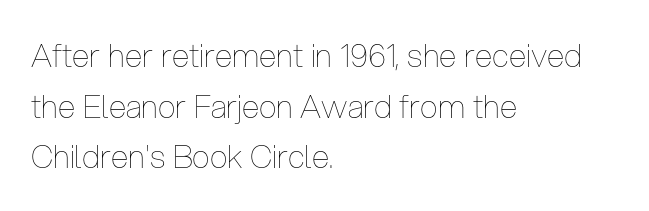
{"italic": "no", "bold": "no", "weight": "thin", "width": "condensed", "stroke_contrast": "low", "x_height": "medium", "monospaced": "no", "underline": "no", "align": "left", "line_spacing": "normal", "line_spacing_ratio": 1.58, "letter_spacing": "normal", "letter_spacing_em": 0.0, "glyph_px": 32}
